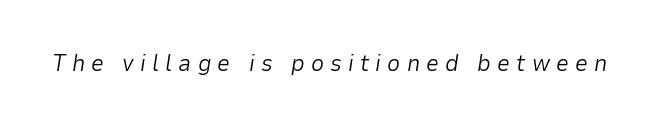
Posture: slanted. Compared with typical body copy, the letter spacing here is much looser. Ink coverage per letter is moderate at most. Glance below the letters and you will spot only blank space.
